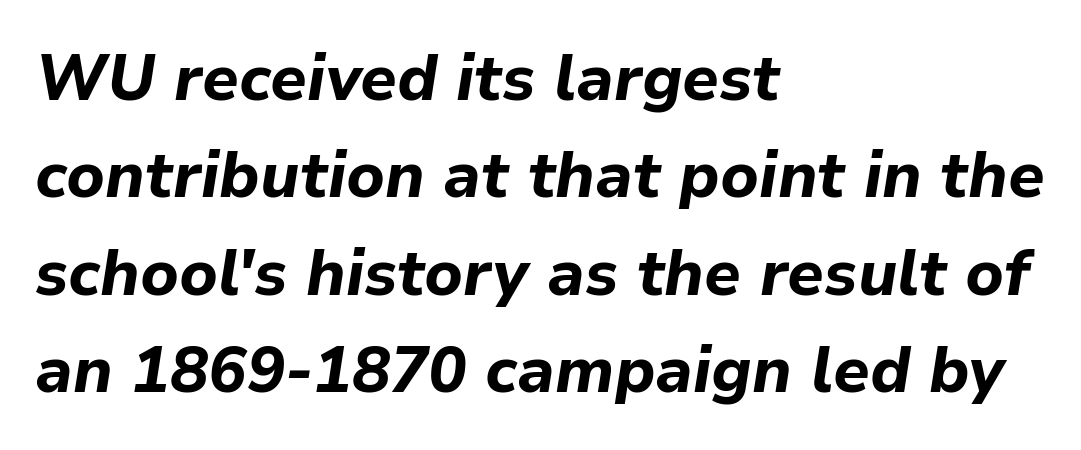
The image shows 64 px bold type, italic (leaning right); set left-aligned, normal line spacing (1.52x), normal letter spacing, not underlined; low stroke contrast and a medium x-height.
